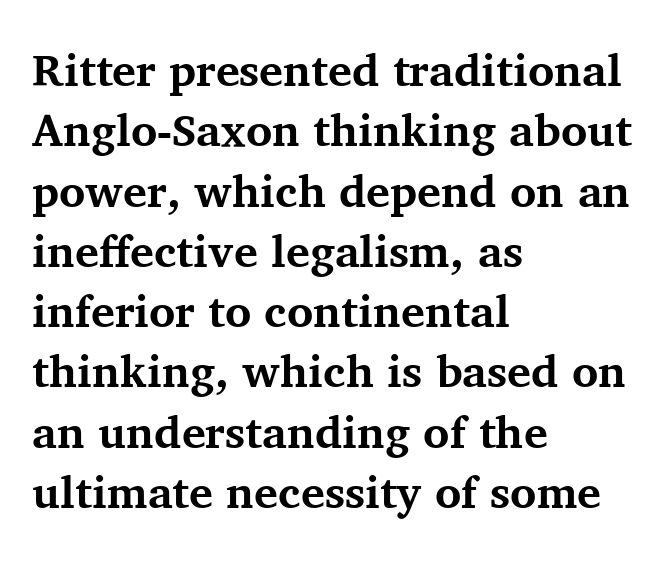
The rendering uses natural spacing where letterforms have individual widths. The glyphs have the mass of a bold cut. The line-height multiplier appears to be the usual default. The letters carry serifs — small finishing strokes at the ends of their stems. Quick note: underline off.
